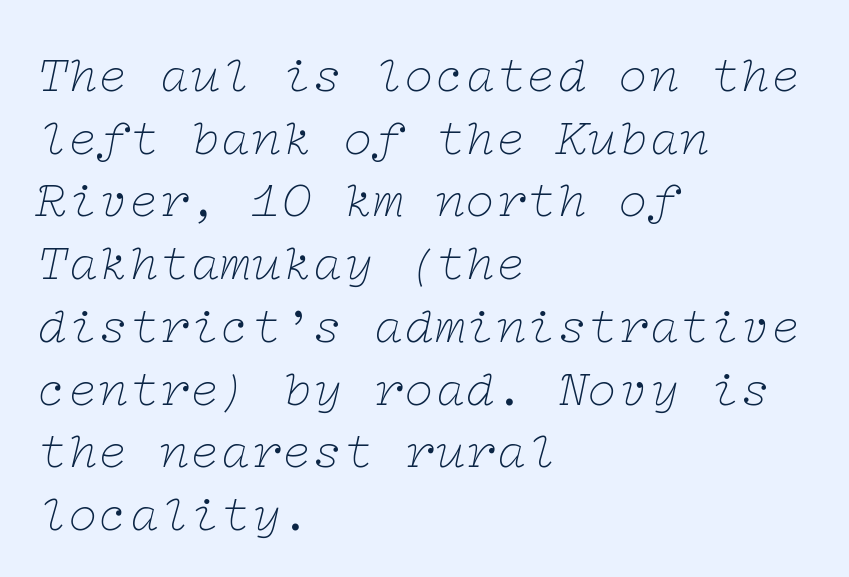
{"serif": "yes", "italic": "yes", "lean": "right", "slant_degrees": 12, "bold": "no", "weight": "thin", "width": "wide", "stroke_contrast": "low", "x_height": "medium", "underline": "no", "align": "left", "line_spacing_ratio": 1.23, "letter_spacing": "normal", "letter_spacing_em": 0.0, "glyph_px": 51}
